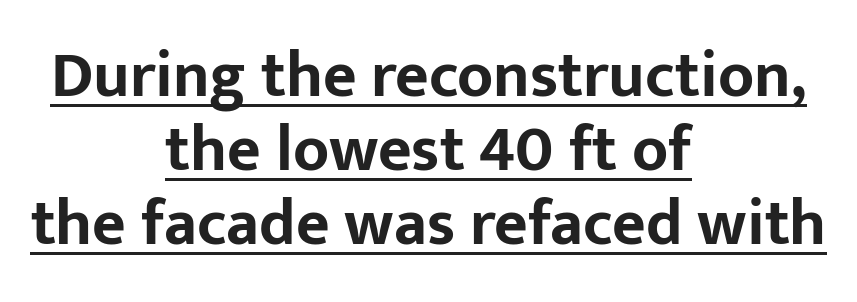
{"serif": "no", "italic": "no", "bold": "yes", "weight": "bold", "width": "normal", "stroke_contrast": "low", "x_height": "medium", "monospaced": "no", "underline": "yes", "align": "center", "line_spacing": "tight", "line_spacing_ratio": 1.14, "letter_spacing": "normal", "letter_spacing_em": 0.0, "glyph_px": 65}
